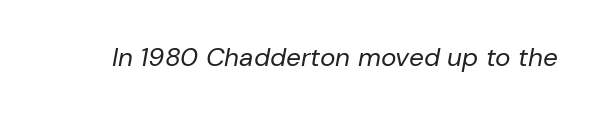
The face used here is rendered with its standard letterfit. The words here are not underlined. Does the lettering tilt? It does — this is italic. The passage shown is not bold in any degree.
